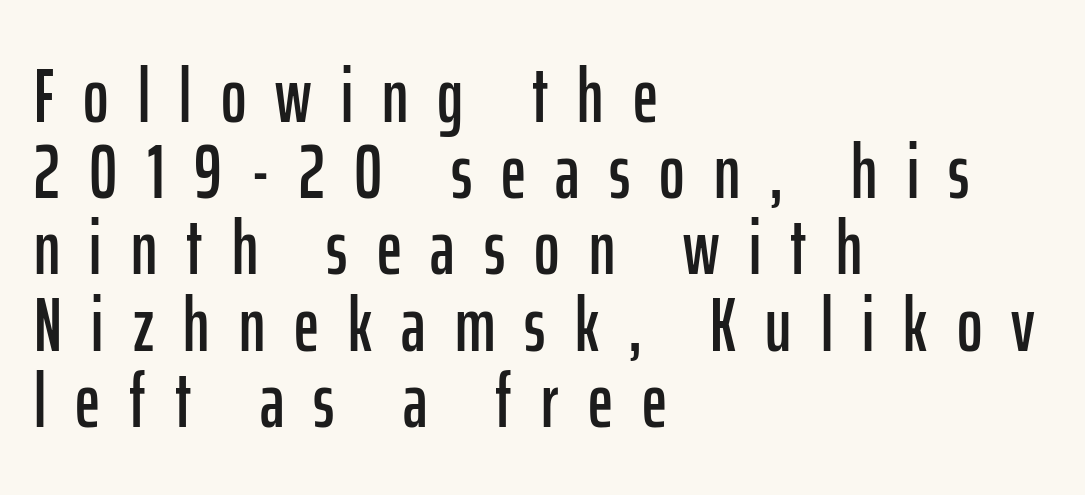
{"serif": "no", "italic": "no", "width": "condensed", "stroke_contrast": "low", "x_height": "medium", "monospaced": "no", "underline": "no", "align": "left", "line_spacing": "tight", "line_spacing_ratio": 0.99, "letter_spacing": "wide", "letter_spacing_em": 0.38, "glyph_px": 77}
